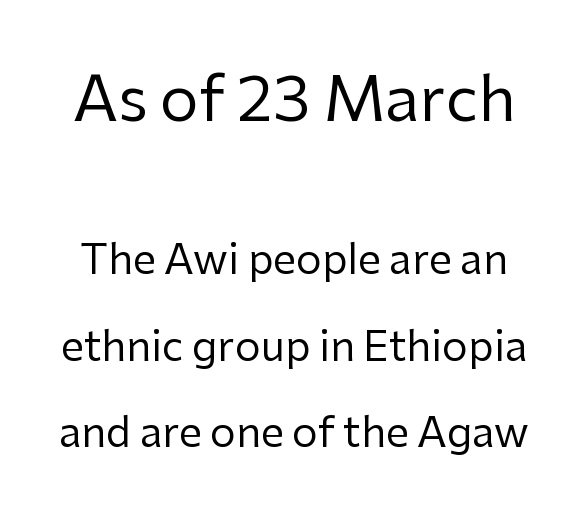
Character widths vary here, with narrow letters taking less room than wide ones. Notice the wide empty band between every row — that's loose leading. A bare baseline throughout the passage. Heft: none added — not bold. Type size steps down from the first block to the second.
